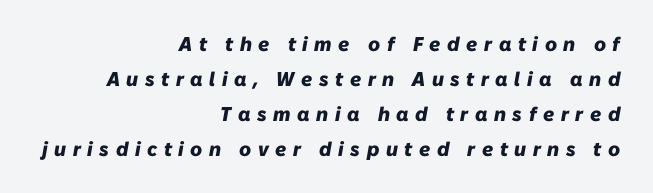
Q: Is the text bold? A: Yes.
Q: Is the text italic (slanted)? A: Yes, it leans right by about 10 degrees.
Q: Is the text underlined? A: No.
Q: How is the paragraph aligned? A: Right-aligned.
Q: Is the spacing between letters normal or unusually wide? A: Unusually wide.
